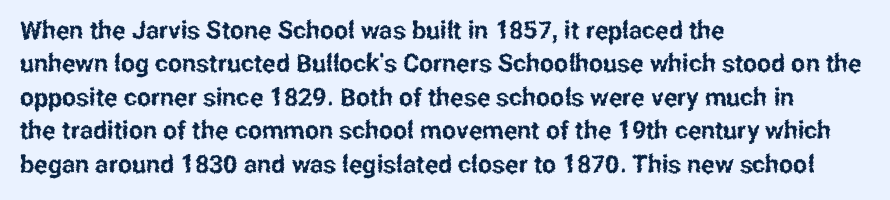
Q: Is the text italic (slanted)? A: No, it is upright.
Q: Is the text underlined? A: No.
Q: How is the paragraph aligned? A: Left-aligned.
Q: Is the spacing between letters normal or unusually wide? A: Normal.
Q: Is the spacing between lines tight, normal or loose? A: Normal.
